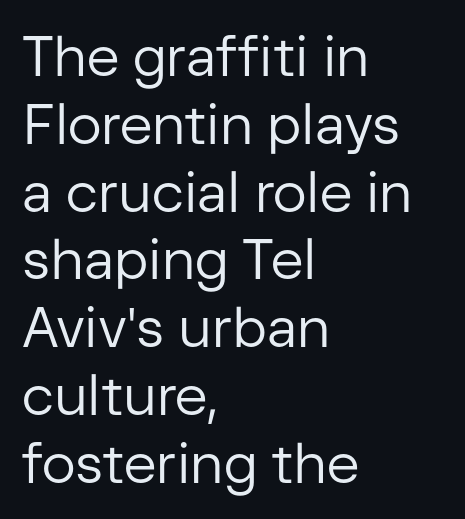
{"serif": "no", "italic": "no", "bold": "no", "weight": "regular", "width": "normal", "stroke_contrast": "low", "x_height": "medium", "monospaced": "no", "underline": "no", "align": "left", "line_spacing_ratio": 1.21, "letter_spacing": "normal", "letter_spacing_em": 0.0, "glyph_px": 56}
